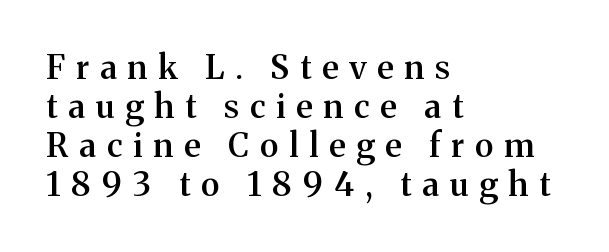
In CSS terms this would be text-align: left. Type without underlining. This is serif lettering, the kind often seen in printed books. Here the designer chose a conventional face with non-uniform glyph widths. Posture: straight, roman, zero tilt.
